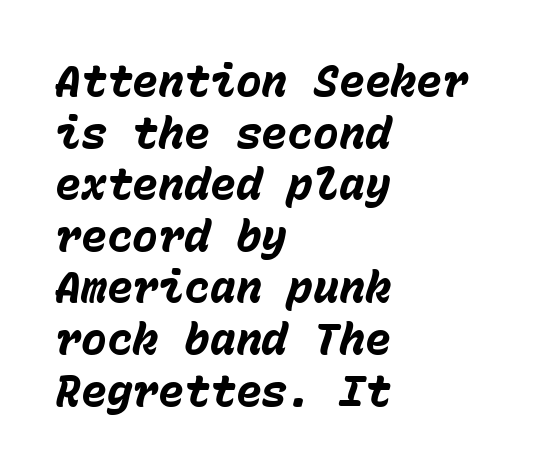
The image shows 43 px heavy type, italic (leaning right), monospaced; set left-aligned, line spacing 1.2x, normal letter spacing, not underlined; low stroke contrast and a medium x-height.
